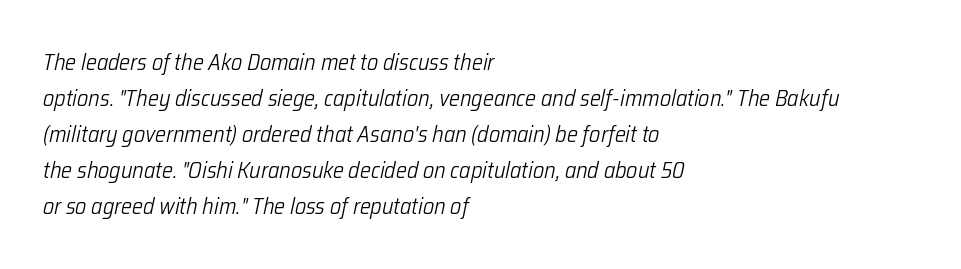
This rendering features lettering with no underline. The strokes carry an ordinary text weight at most. Does the lettering tilt? It does — this is italic. If you measured baseline to baseline, you'd find a middling distance. Reading down the block, your eye returns to a fixed left position each line.
